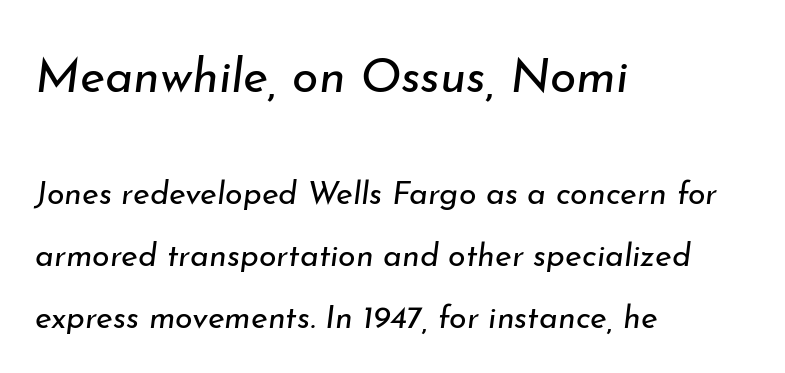
The rendering uses a large line-height, opening up the rows. Counters stay open thanks to moderate or lighter strokes. An italicized treatment has been applied to the whole sample. Decoration check: the copy has no underline. Horizontal alignment here is leftward, the default for most running prose.
